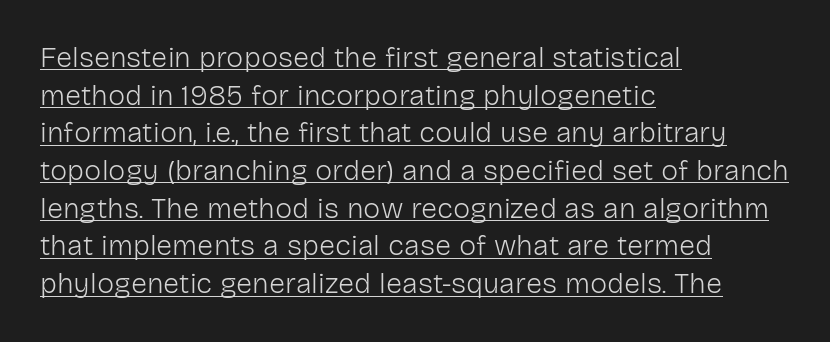
The image shows 29 px light sans-serif type, upright; set left-aligned, normal line spacing (1.3x), normal letter spacing, underlined; low stroke contrast and a medium x-height.
